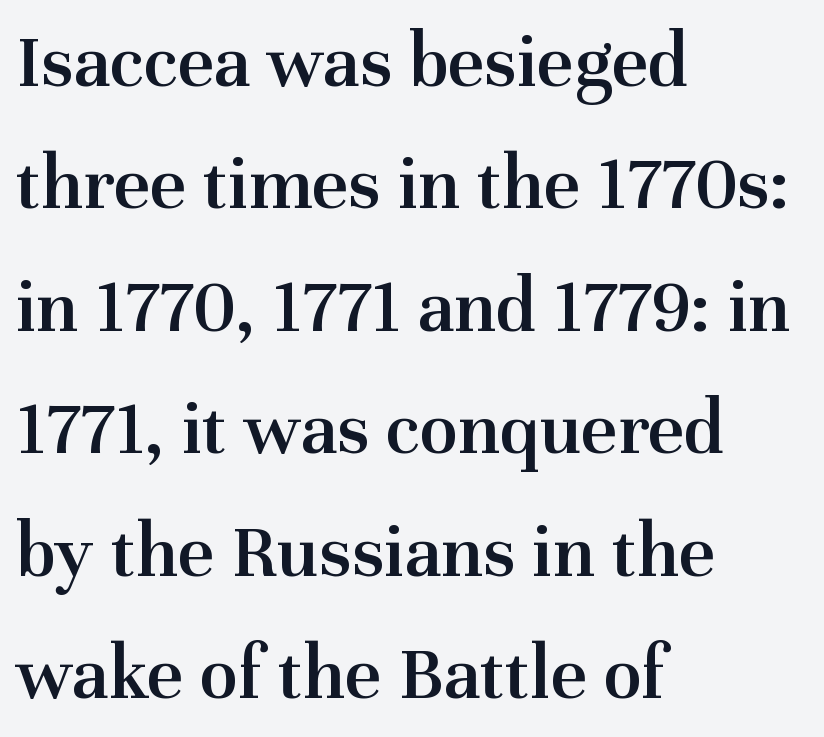
The lines in this sample share a left origin and differ only in where they stop. Honestly, there is no underline to notice here at all. Weight check: semibold — heavier than regular, not quite bold. A typesetter would call this zero additional tracking. The block of text has a typical density, with ordinary space between rows.
